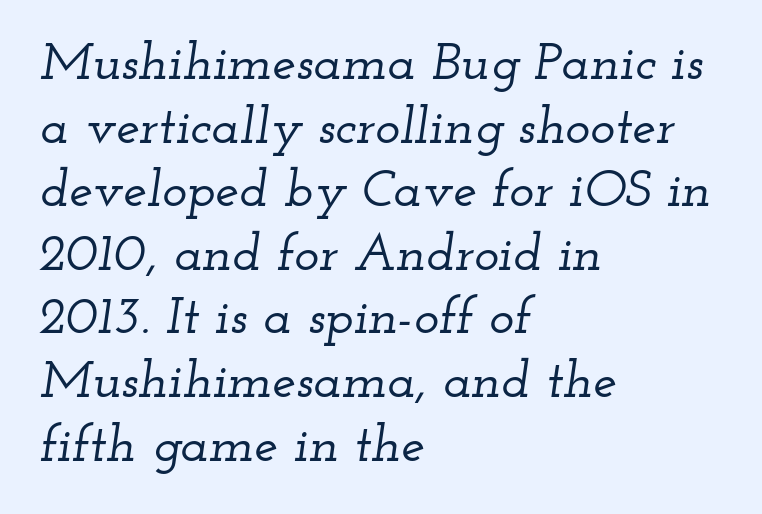
Characters are canted at an angle relative to the baseline's perpendicular. Letter spacing: default. Any mark beneath the type? The region is blank. Is this a fixed-width face? No — the glyphs have proportional, varying widths. Each line starts at the same left margin while the right side varies.
